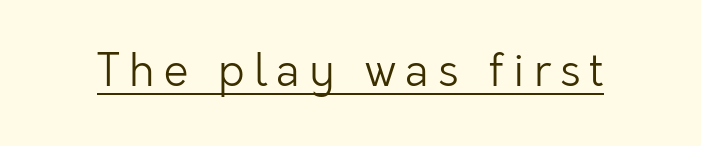
The image shows 44 px light sans-serif type, upright; set unusually wide letter spacing (+0.21 em), underlined; low stroke contrast and a medium x-height.
